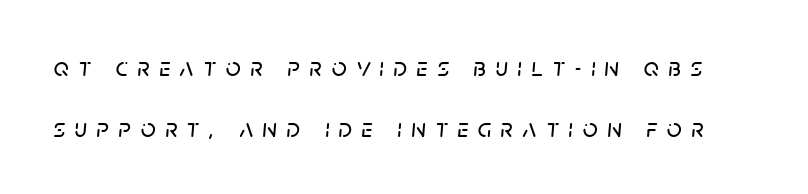
The letterforms stand isolated, each surrounded by extra space. Glance below the letters and you will spot only blank space. An italicized treatment has been applied to the whole sample. This sample trades compactness for vertical openness between lines.
